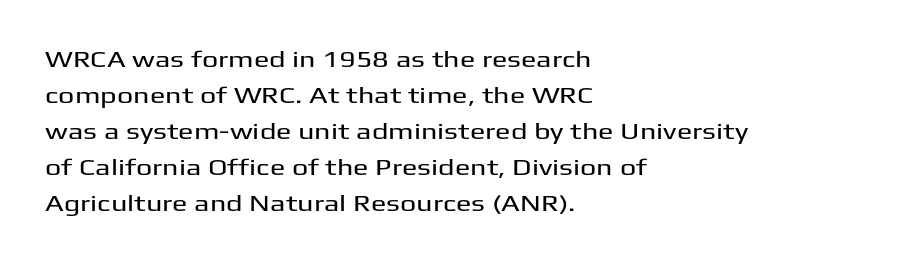
The image shows 23 px text type, upright; set left-aligned, normal line spacing (1.57x), normal letter spacing, not underlined.
